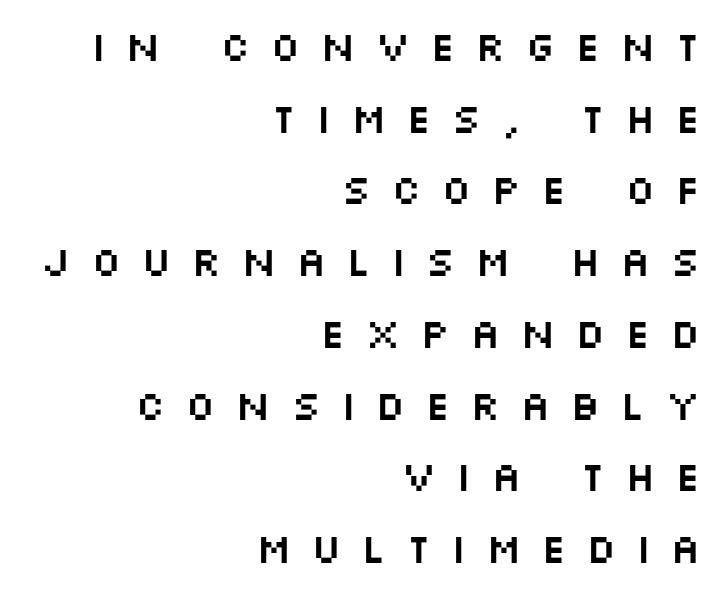
The image shows 41 px wide sans-serif type, upright; set right-aligned, line spacing 1.75x, unusually wide letter spacing (+0.47 em), not underlined; medium stroke contrast and a large x-height.
